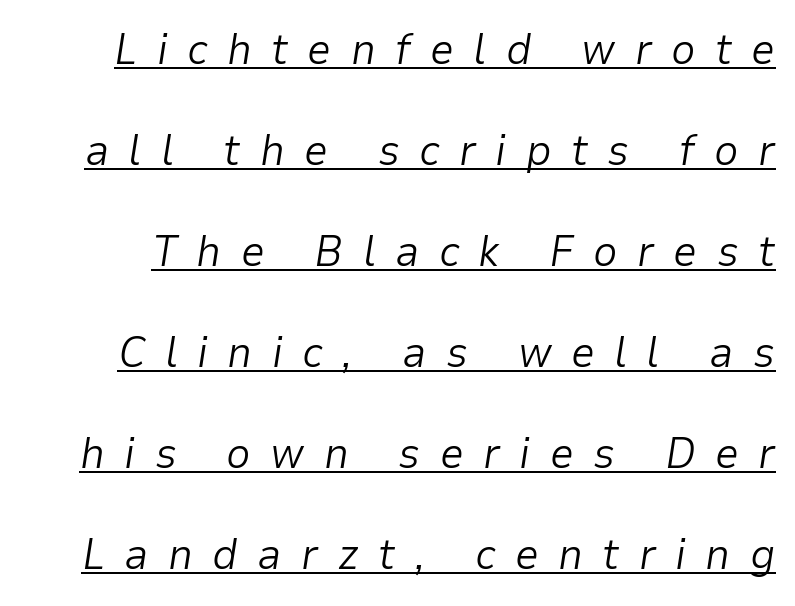
The image shows 43 px light type, italic (leaning right); set loose line spacing (2.35x), unusually wide letter spacing (+0.45 em), underlined; low stroke contrast and a medium x-height.
